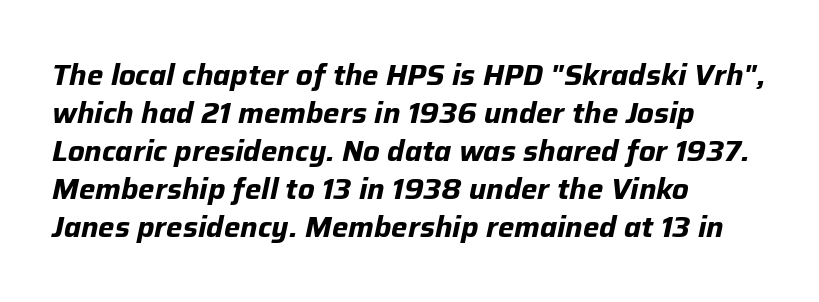
The image shows 29 px bold type, italic (leaning right); set left-aligned, normal line spacing (1.31x), normal letter spacing, not underlined; low stroke contrast and a medium x-height.
